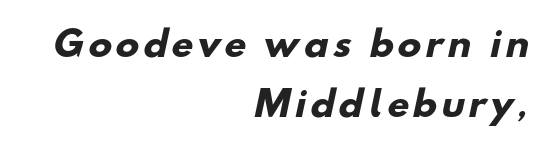
{"serif": "no", "bold": "yes", "weight": "heavy", "width": "normal", "stroke_contrast": "low", "x_height": "small", "monospaced": "no", "underline": "no", "align": "right", "line_spacing_ratio": 1.72, "glyph_px": 35}
